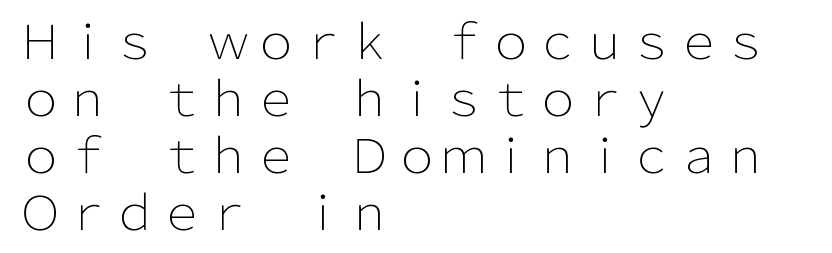
Q: Is the text bold? A: No.
Q: Is the text italic (slanted)? A: No, it is upright.
Q: Is the typeface a serif or a sans-serif typeface? A: Sans-serif.
Q: Is the text underlined? A: No.
Q: How is the paragraph aligned? A: Left-aligned.
Q: Is the spacing between letters normal or unusually wide? A: Normal.
Q: Width (condensed, normal, or wide)? A: Normal.
Q: Stroke contrast? A: Low.
Q: x-height? A: Medium.
Q: Monospaced? A: No.
